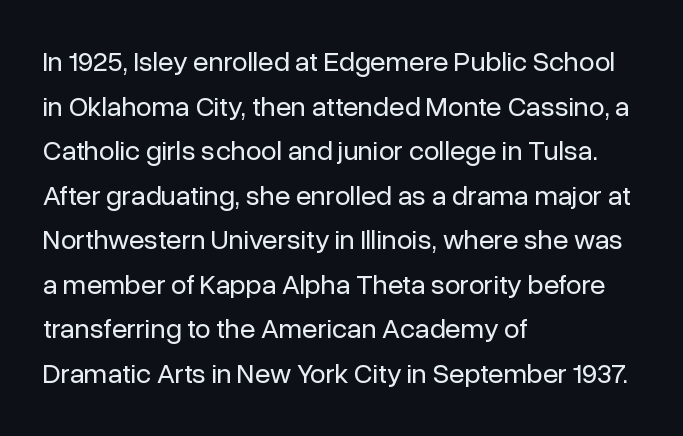
The image shows 28 px regular-weight sans-serif type, upright; set left-aligned, normal line spacing (1.59x), normal letter spacing, not underlined; low stroke contrast and a medium x-height.
